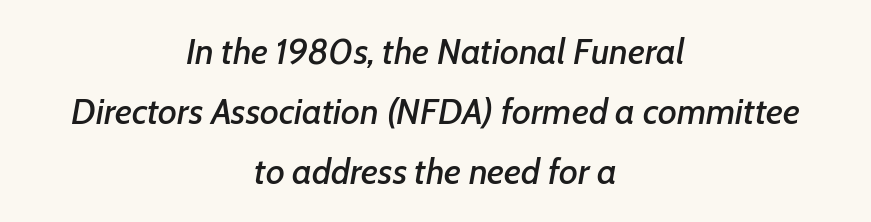
The image shows 36 px text type, italic (leaning right); set centered, normal line spacing (1.66x), normal letter spacing, not underlined; low stroke contrast and a medium x-height.
